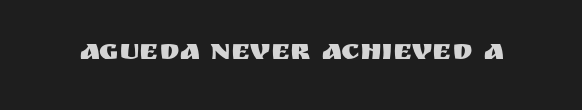
Q: Is the text italic (slanted)? A: No, it is upright.
Q: Is the typeface a serif or a sans-serif typeface? A: Sans-serif.
Q: Is the text underlined? A: No.
Q: Is the spacing between letters normal or unusually wide? A: Normal.
Q: Width (condensed, normal, or wide)? A: Normal.
Q: Stroke contrast? A: Medium.
Q: x-height? A: Large.
Q: Monospaced? A: No.
